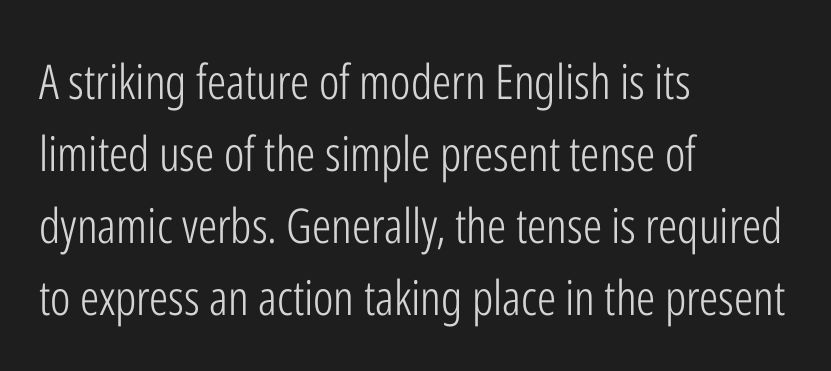
{"serif": "no", "italic": "no", "bold": "no", "weight": "light", "width": "condensed", "stroke_contrast": "low", "x_height": "medium", "monospaced": "no", "underline": "no", "align": "left", "line_spacing": "normal", "line_spacing_ratio": 1.5, "letter_spacing": "normal", "letter_spacing_em": 0.0, "glyph_px": 48}
